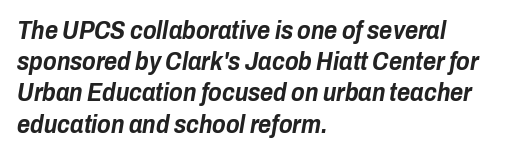
The image shows 25 px bold type, italic (leaning right); set left-aligned, normal line spacing (1.25x), normal letter spacing, not underlined.
